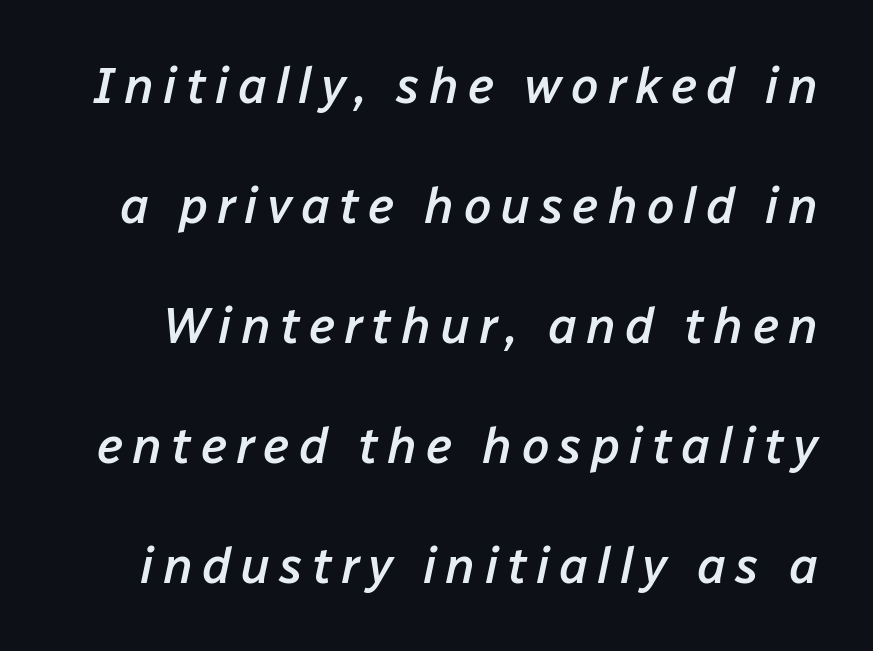
Q: Is the text bold? A: Semi-bold.
Q: Is the text italic (slanted)? A: Yes, it leans right by about 12 degrees.
Q: Is the text underlined? A: No.
Q: Is the spacing between lines tight, normal or loose? A: Loose.
Q: Width (condensed, normal, or wide)? A: Normal.
Q: Stroke contrast? A: Low.
Q: x-height? A: Medium.
Q: Monospaced? A: No.
